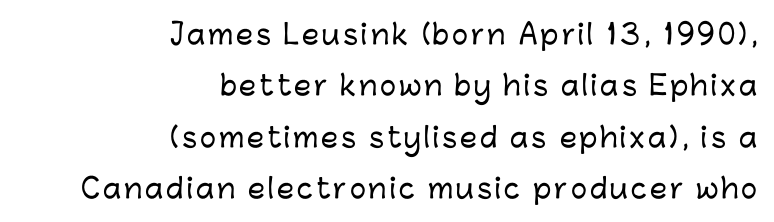
The image shows 27 px text type, upright; set right-aligned, loose line spacing (1.9x), not underlined.
